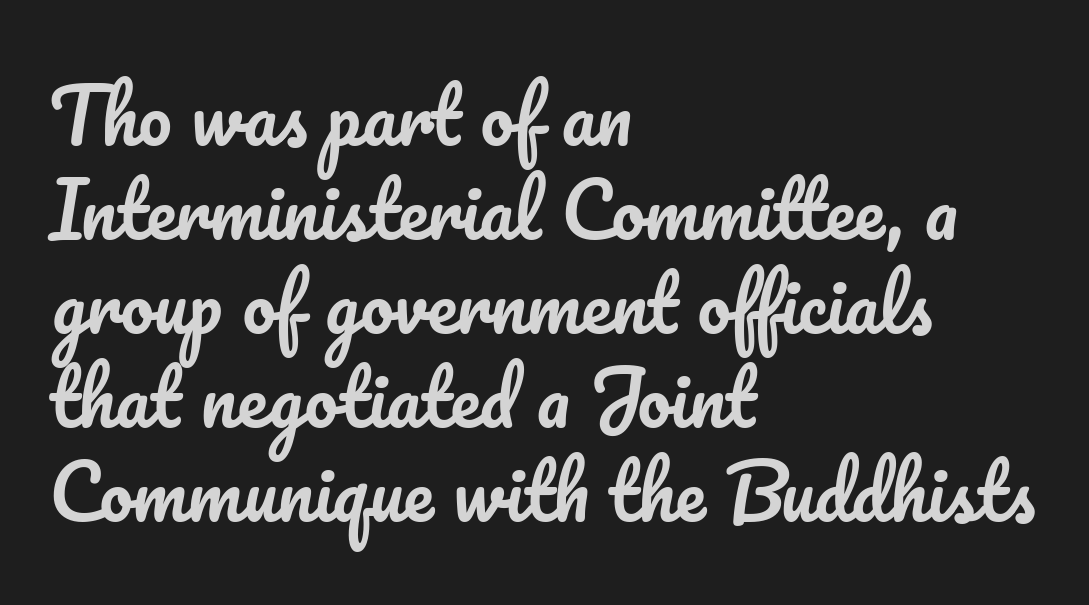
The image shows 74 px text type; set left-aligned, normal line spacing (1.27x), normal letter spacing, not underlined; low stroke contrast and a small x-height.
